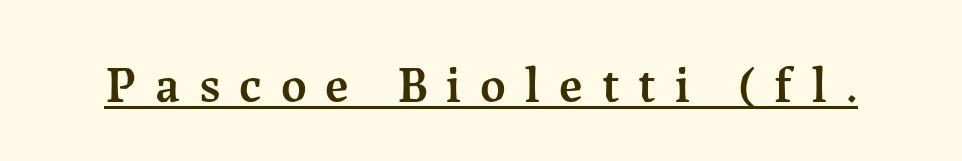
{"serif": "yes", "italic": "no", "bold": "semi", "weight": "semibold", "width": "normal", "stroke_contrast": "medium", "x_height": "medium", "monospaced": "no", "underline": "yes", "letter_spacing": "wide", "letter_spacing_em": 0.38, "glyph_px": 50}
